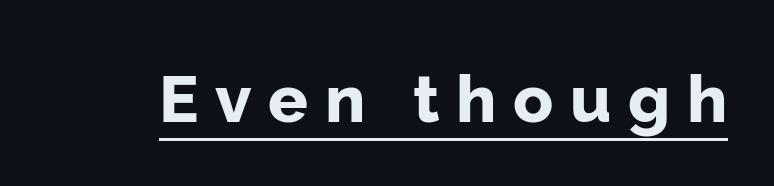
Q: Is the text bold? A: Yes.
Q: Is the text italic (slanted)? A: No, it is upright.
Q: Is the typeface a serif or a sans-serif typeface? A: Sans-serif.
Q: Is the text underlined? A: Yes.
Q: Is the spacing between letters normal or unusually wide? A: Unusually wide.
Q: Width (condensed, normal, or wide)? A: Normal.
Q: Stroke contrast? A: Low.
Q: x-height? A: Medium.
Q: Monospaced? A: No.
